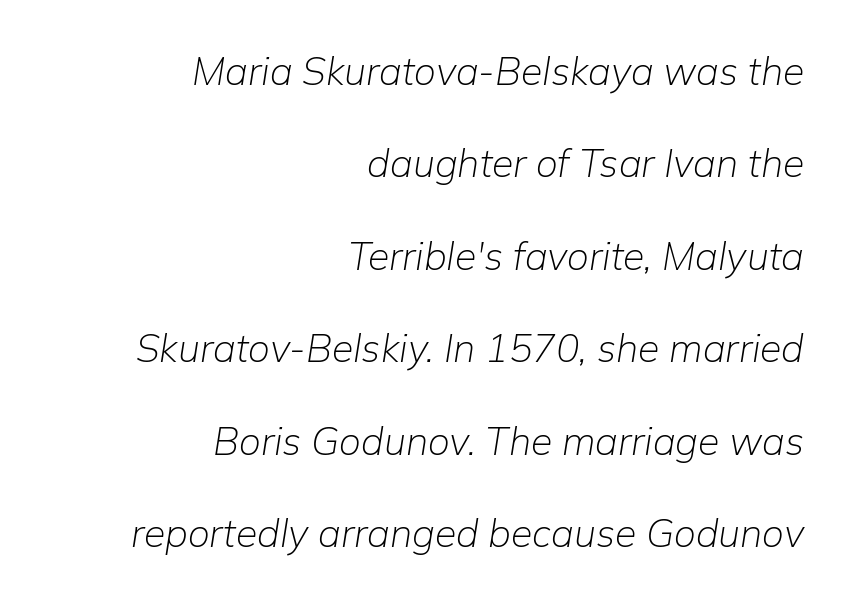
The image shows 39 px light type, italic (leaning right); set right-aligned, loose line spacing (2.37x), normal letter spacing, not underlined; low stroke contrast and a medium x-height.
